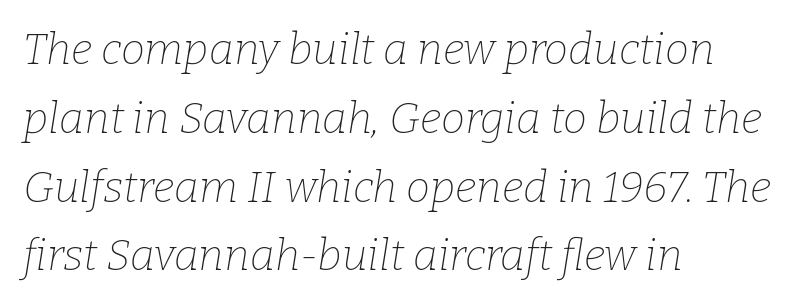
The image shows 43 px thin serif type, italic (leaning right); set left-aligned, normal line spacing (1.6x), normal letter spacing, not underlined; low stroke contrast and a medium x-height.
